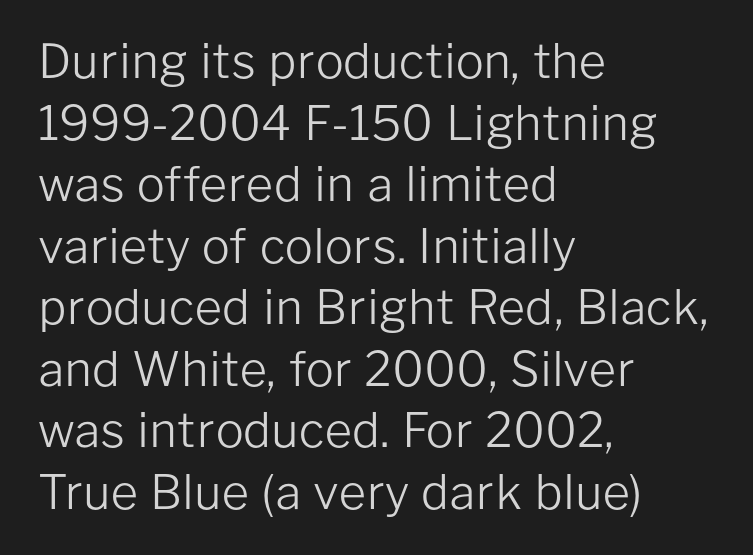
Q: Is the text bold? A: No.
Q: Is the text italic (slanted)? A: No, it is upright.
Q: Is the typeface a serif or a sans-serif typeface? A: Sans-serif.
Q: Is the text underlined? A: No.
Q: How is the paragraph aligned? A: Left-aligned.
Q: Is the spacing between letters normal or unusually wide? A: Normal.
Q: Is the spacing between lines tight, normal or loose? A: Normal.
Q: Width (condensed, normal, or wide)? A: Normal.
Q: Stroke contrast? A: Low.
Q: x-height? A: Medium.
Q: Monospaced? A: No.
